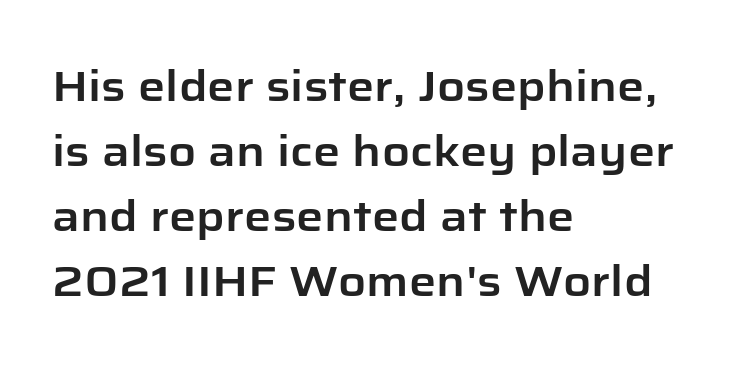
The image shows 43 px sans-serif type, upright; set left-aligned, normal line spacing (1.51x), normal letter spacing, not underlined; low stroke contrast and a medium x-height.
